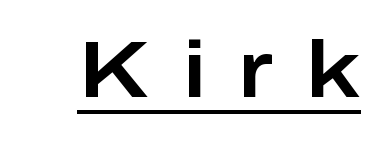
Q: Is the text italic (slanted)? A: No, it is upright.
Q: Is the typeface a serif or a sans-serif typeface? A: Sans-serif.
Q: Is the text underlined? A: Yes.
Q: Is the spacing between letters normal or unusually wide? A: Unusually wide.
Q: Width (condensed, normal, or wide)? A: Wide.
Q: Stroke contrast? A: Low.
Q: x-height? A: Medium.
Q: Monospaced? A: No.
